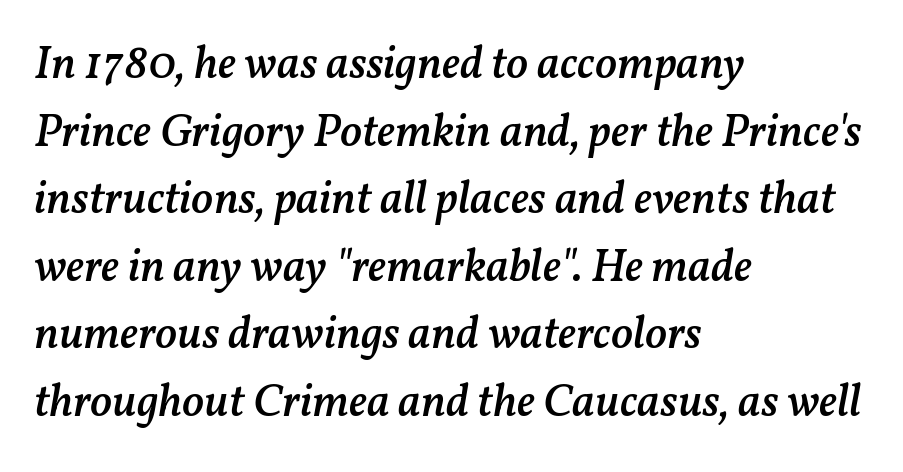
The image shows 46 px semibold type, italic (leaning right); set left-aligned, normal line spacing (1.47x), normal letter spacing, not underlined; medium stroke contrast and a medium x-height.
